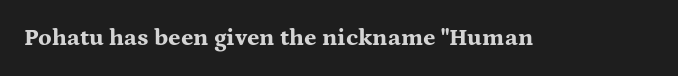
Q: Is the text bold? A: Yes.
Q: Is the text italic (slanted)? A: No, it is upright.
Q: Is the text underlined? A: No.
Q: Is the spacing between letters normal or unusually wide? A: Normal.
